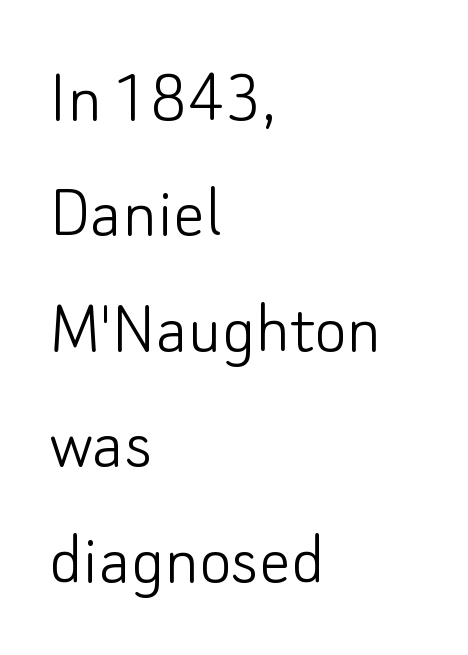
{"serif": "no", "italic": "no", "bold": "no", "weight": "light", "width": "normal", "stroke_contrast": "low", "x_height": "small", "monospaced": "no", "underline": "no", "align": "left", "line_spacing": "normal", "line_spacing_ratio": 1.48, "letter_spacing": "normal", "letter_spacing_em": 0.0, "glyph_px": 78}
